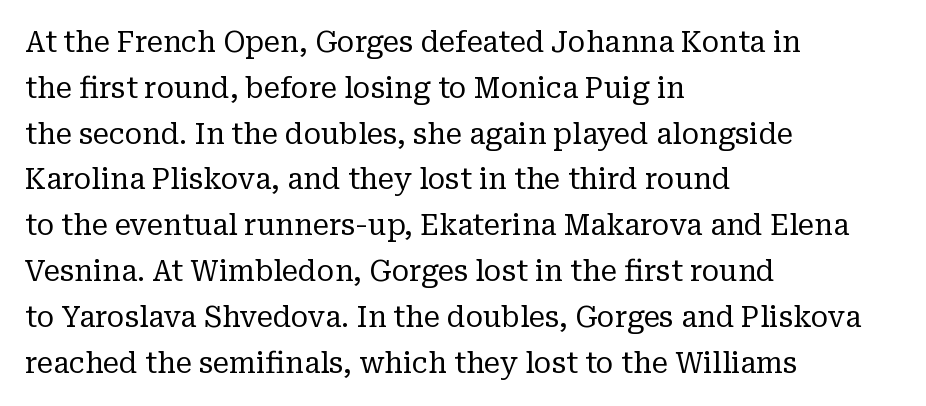
Ascenders rise straight up at ninety degrees. Stems and bowls with no extra thickness — not bold. Whoever set this chose a conventional vertical rhythm. Varying glyph widths throughout — classic text-font behaviour.
